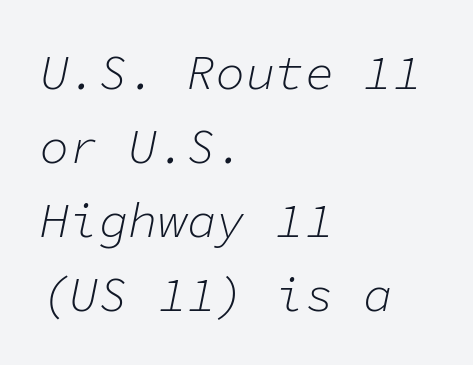
Q: Is the text bold? A: No.
Q: Is the text italic (slanted)? A: Yes, it leans right by about 11 degrees.
Q: Is the text underlined? A: No.
Q: How is the paragraph aligned? A: Left-aligned.
Q: Is the spacing between letters normal or unusually wide? A: Normal.
Q: Is the spacing between lines tight, normal or loose? A: Normal.
Q: Width (condensed, normal, or wide)? A: Normal.
Q: Stroke contrast? A: Low.
Q: x-height? A: Medium.
Q: Monospaced? A: Yes.
